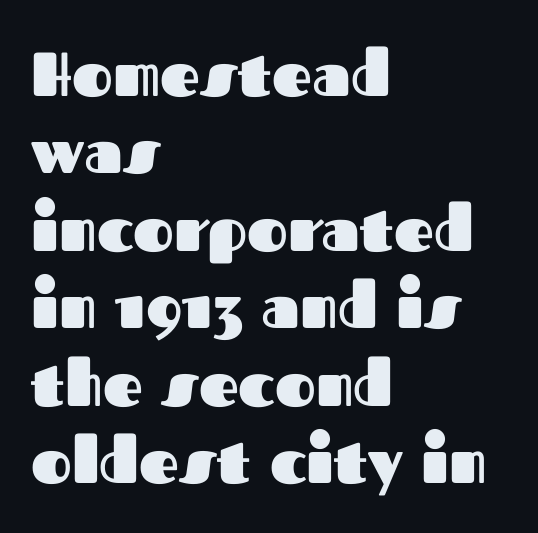
The image shows 62 px heavy sans-serif type, upright; set left-aligned, normal line spacing (1.25x), normal letter spacing, not underlined; medium stroke contrast and a medium x-height.
